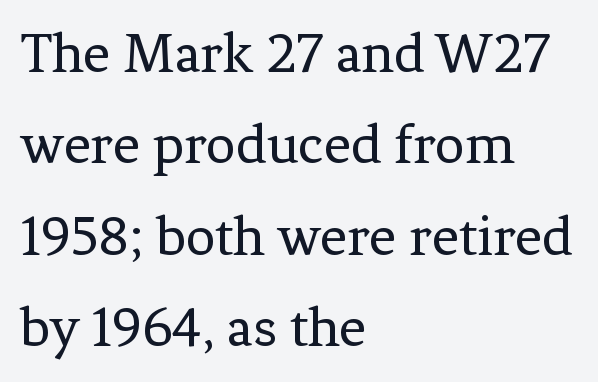
Q: Is the text bold? A: No.
Q: Is the text italic (slanted)? A: No, it is upright.
Q: Is the typeface a serif or a sans-serif typeface? A: Serif.
Q: Is the text underlined? A: No.
Q: How is the paragraph aligned? A: Left-aligned.
Q: Is the spacing between letters normal or unusually wide? A: Normal.
Q: Is the spacing between lines tight, normal or loose? A: Normal.
Q: Width (condensed, normal, or wide)? A: Normal.
Q: Stroke contrast? A: Low.
Q: x-height? A: Medium.
Q: Monospaced? A: No.
